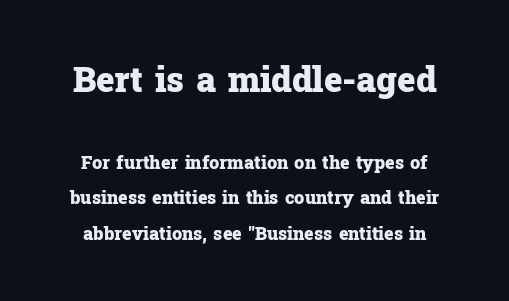
{"serif": "yes", "italic": "no", "bold": "yes", "weight": "heavy", "width": "normal", "stroke_contrast": "low", "x_height": "medium", "monospaced": "no", "underline": "no", "align": "center", "line_spacing": "loose", "line_spacing_ratio": 1.99, "letter_spacing": "normal", "letter_spacing_em": 0.0, "larger_block": "first", "size_ratio": 1.94, "glyph_px": 35}
